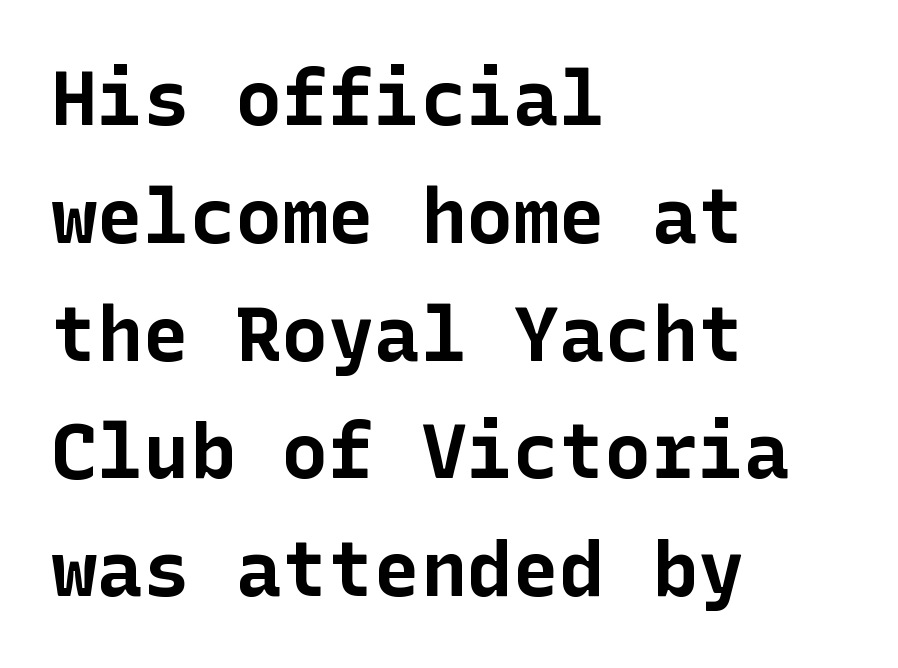
The image shows 77 px bold sans-serif type, upright; set left-aligned, normal line spacing (1.53x), normal letter spacing, not underlined; low stroke contrast and a medium x-height.
